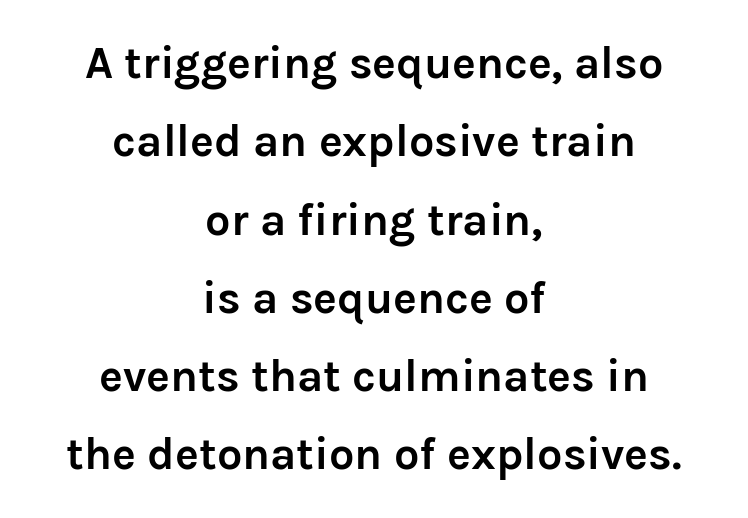
{"serif": "no", "italic": "no", "bold": "yes", "weight": "semibold", "width": "normal", "stroke_contrast": "low", "x_height": "medium", "monospaced": "no", "underline": "no", "align": "center", "line_spacing_ratio": 1.74, "letter_spacing": "normal", "letter_spacing_em": 0.0, "glyph_px": 45}
